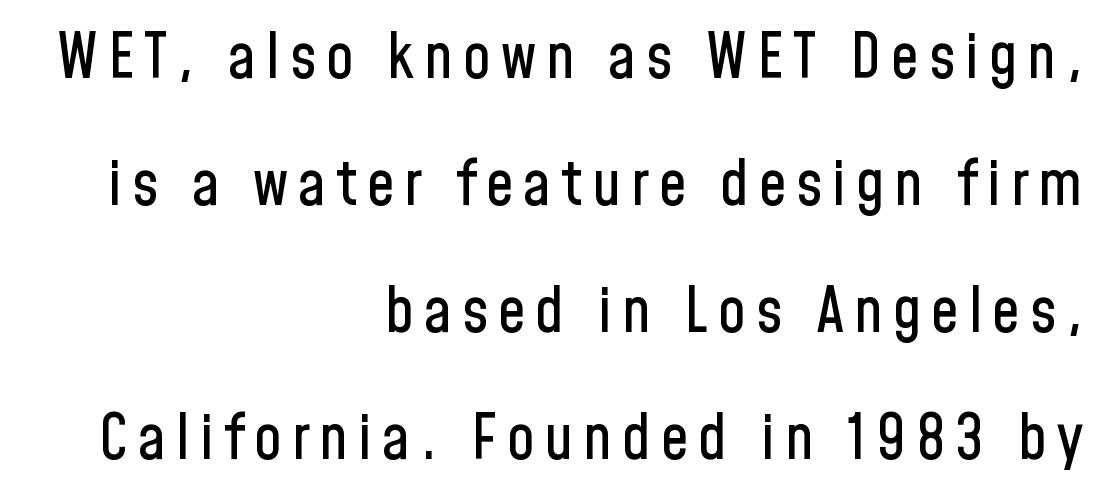
Q: Is the text italic (slanted)? A: No, it is upright.
Q: Is the typeface a serif or a sans-serif typeface? A: Sans-serif.
Q: Is the text underlined? A: No.
Q: How is the paragraph aligned? A: Right-aligned.
Q: Is the spacing between lines tight, normal or loose? A: Loose.
Q: Width (condensed, normal, or wide)? A: Condensed.
Q: Stroke contrast? A: Low.
Q: x-height? A: Medium.
Q: Monospaced? A: No.
